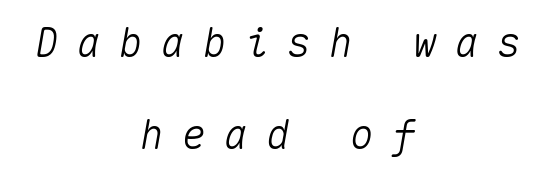
Horizontal alignment here is central, giving a formal, balanced look. The passage shown is typed in a monospace face where columns stay perfectly aligned. These lines were composed using italics. Decoration check: the copy has no underline.
